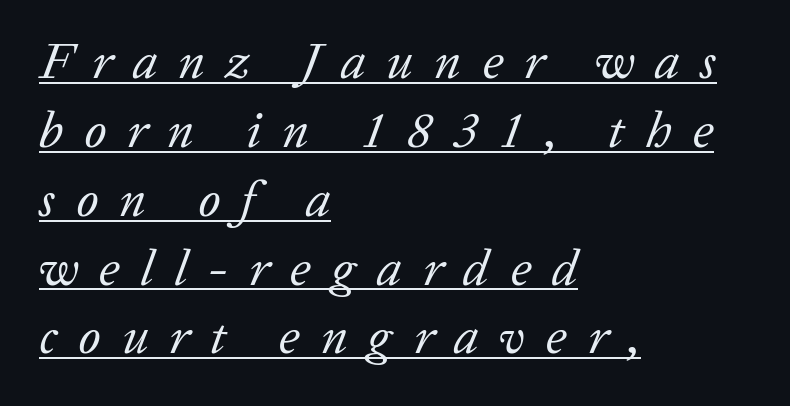
Q: Is the text bold? A: No.
Q: Is the text italic (slanted)? A: Yes, it leans right by about 20 degrees.
Q: Is the typeface a serif or a sans-serif typeface? A: Serif.
Q: Is the text underlined? A: Yes.
Q: How is the paragraph aligned? A: Left-aligned.
Q: Is the spacing between letters normal or unusually wide? A: Unusually wide.
Q: Is the spacing between lines tight, normal or loose? A: Normal.
Q: Width (condensed, normal, or wide)? A: Normal.
Q: Stroke contrast? A: Low.
Q: x-height? A: Medium.
Q: Monospaced? A: No.
